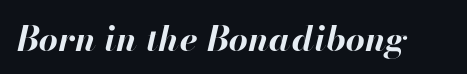
{"italic": "yes", "lean": "right", "slant_degrees": 13, "bold": "yes", "weight": "bold", "width": "normal", "stroke_contrast": "high", "x_height": "small", "monospaced": "no", "underline": "no", "letter_spacing": "normal", "letter_spacing_em": 0.0, "glyph_px": 34}
